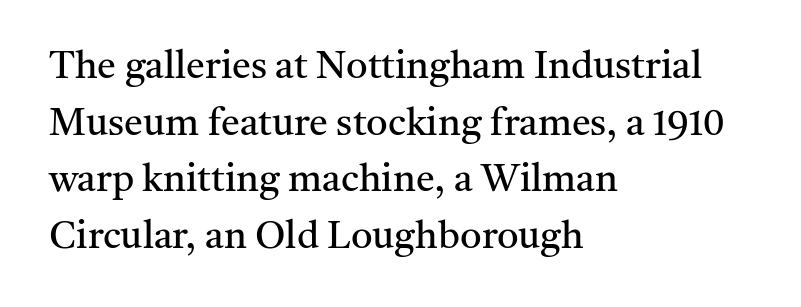
The image shows 38 px regular-weight serif type, upright; set left-aligned, normal line spacing (1.49x), normal letter spacing, not underlined; medium stroke contrast and a medium x-height.
